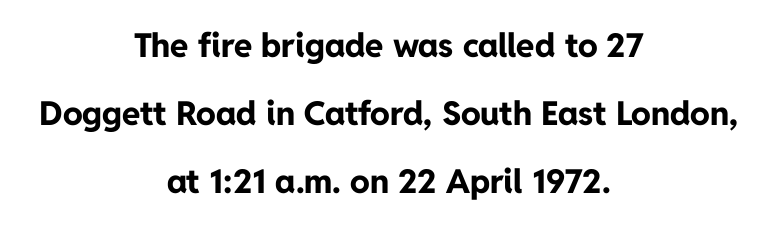
Q: Is the text bold? A: Yes.
Q: Is the text italic (slanted)? A: No, it is upright.
Q: Is the typeface a serif or a sans-serif typeface? A: Sans-serif.
Q: Is the text underlined? A: No.
Q: How is the paragraph aligned? A: Centered.
Q: Is the spacing between letters normal or unusually wide? A: Normal.
Q: Is the spacing between lines tight, normal or loose? A: Loose.
Q: Width (condensed, normal, or wide)? A: Normal.
Q: Stroke contrast? A: Low.
Q: x-height? A: Medium.
Q: Monospaced? A: No.
